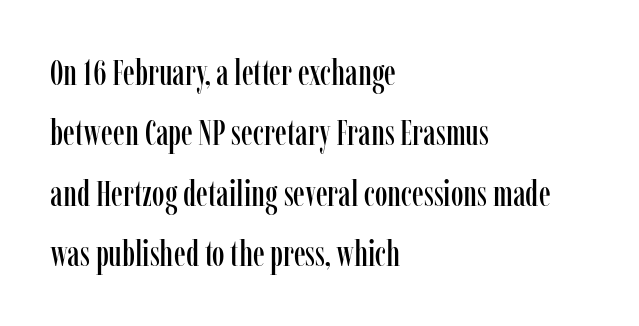
Q: Is the text italic (slanted)? A: No, it is upright.
Q: Is the typeface a serif or a sans-serif typeface? A: Serif.
Q: Is the text underlined? A: No.
Q: How is the paragraph aligned? A: Left-aligned.
Q: Is the spacing between letters normal or unusually wide? A: Normal.
Q: Is the spacing between lines tight, normal or loose? A: Normal.
Q: Width (condensed, normal, or wide)? A: Condensed.
Q: Stroke contrast? A: Low.
Q: x-height? A: Medium.
Q: Monospaced? A: No.
